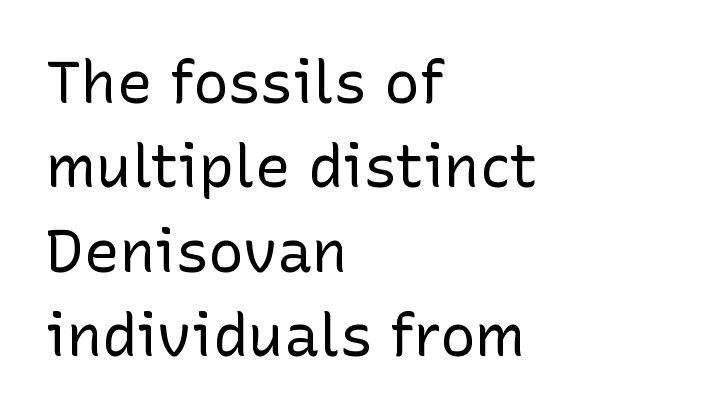
{"serif": "no", "italic": "no", "bold": "no", "weight": "regular", "width": "normal", "stroke_contrast": "low", "x_height": "medium", "monospaced": "no", "underline": "no", "align": "left", "line_spacing": "normal", "line_spacing_ratio": 1.43, "letter_spacing": "normal", "letter_spacing_em": 0.0, "glyph_px": 59}
